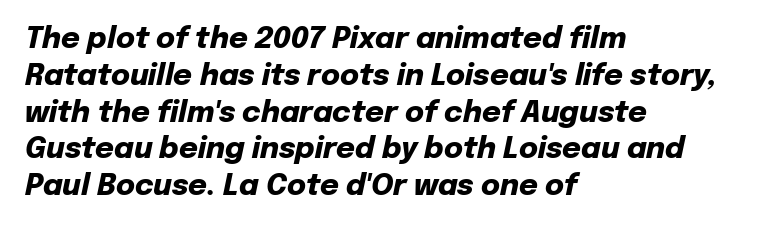
The image shows 29 px heavy type, italic (leaning right); set left-aligned, normal line spacing (1.27x), normal letter spacing, not underlined; low stroke contrast and a medium x-height.
